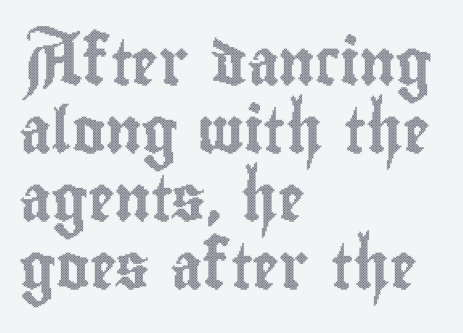
The image shows 45 px condensed type, upright; set left-aligned, normal line spacing (1.51x), normal letter spacing, not underlined; a small x-height.
